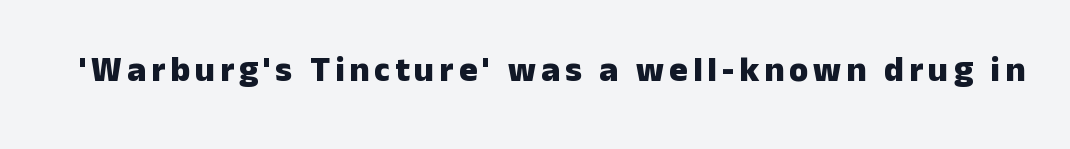
The image shows 35 px heavy sans-serif type, upright; set not underlined; low stroke contrast and a medium x-height.
